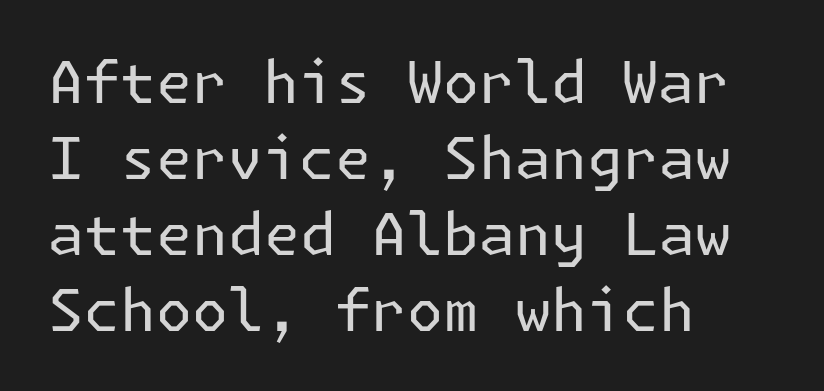
Q: Is the text bold? A: No.
Q: Is the text italic (slanted)? A: No, it is upright.
Q: Is the typeface a serif or a sans-serif typeface? A: Sans-serif.
Q: Is the text underlined? A: No.
Q: How is the paragraph aligned? A: Left-aligned.
Q: Is the spacing between letters normal or unusually wide? A: Normal.
Q: Is the spacing between lines tight, normal or loose? A: Normal.
Q: Width (condensed, normal, or wide)? A: Normal.
Q: Stroke contrast? A: Low.
Q: x-height? A: Medium.
